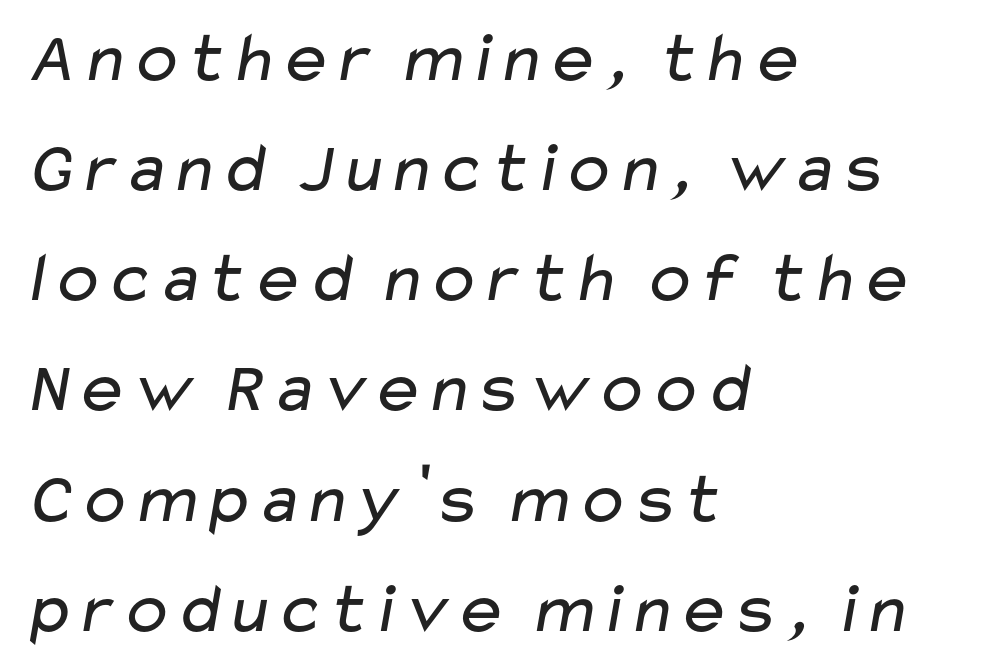
{"serif": "no", "bold": "no", "weight": "regular", "width": "wide", "stroke_contrast": "low", "x_height": "medium", "monospaced": "no", "underline": "no", "align": "left", "line_spacing": "normal", "line_spacing_ratio": 1.53, "letter_spacing": "normal", "letter_spacing_em": 0.0, "glyph_px": 72}
